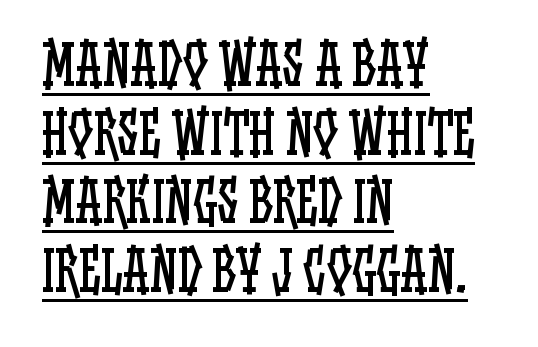
The image shows 55 px regular-weight, condensed type, upright; set left-aligned, normal line spacing (1.25x), normal letter spacing, underlined; low stroke contrast and a large x-height.
